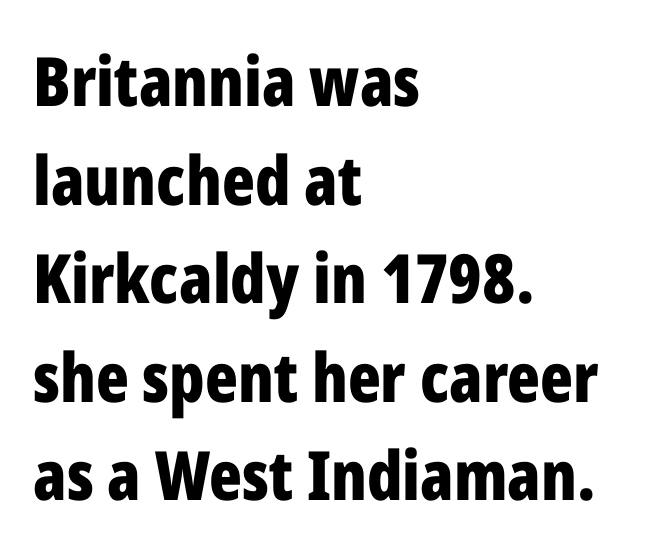
The image shows 68 px bold, condensed sans-serif type, upright; set left-aligned, normal line spacing (1.45x), normal letter spacing, not underlined; low stroke contrast and a medium x-height.
